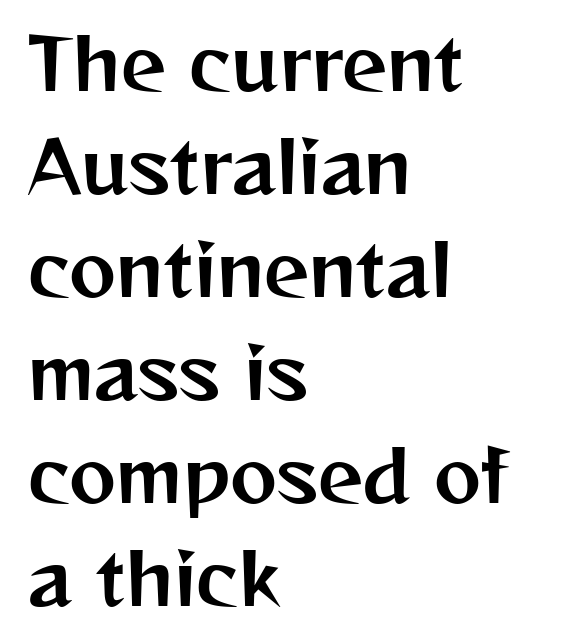
The image shows 71 px sans-serif type, upright; set left-aligned, normal line spacing (1.45x), normal letter spacing, not underlined; medium stroke contrast and a medium x-height.
